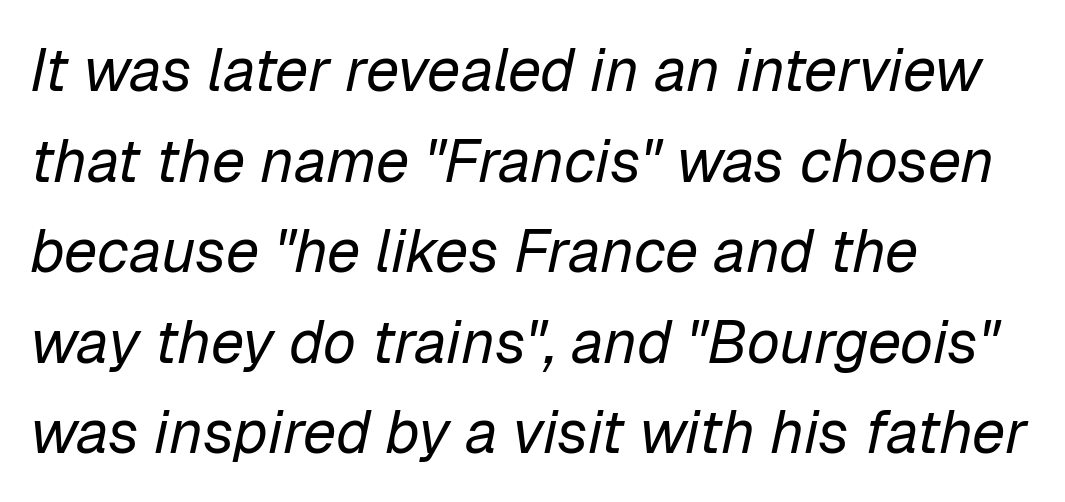
{"italic": "yes", "lean": "right", "slant_degrees": 12, "bold": "no", "weight": "regular", "width": "normal", "stroke_contrast": "low", "x_height": "medium", "monospaced": "no", "underline": "no", "align": "left", "line_spacing": "normal", "line_spacing_ratio": 1.51, "letter_spacing": "normal", "letter_spacing_em": 0.0, "glyph_px": 60}
